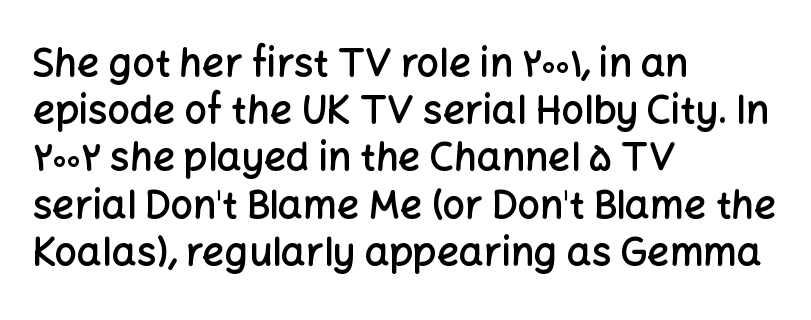
Q: Is the text bold? A: Semi-bold.
Q: Is the text italic (slanted)? A: No, it is upright.
Q: Is the typeface a serif or a sans-serif typeface? A: Sans-serif.
Q: Is the text underlined? A: No.
Q: How is the paragraph aligned? A: Left-aligned.
Q: Is the spacing between letters normal or unusually wide? A: Normal.
Q: Width (condensed, normal, or wide)? A: Normal.
Q: Stroke contrast? A: Low.
Q: x-height? A: Medium.
Q: Monospaced? A: No.
